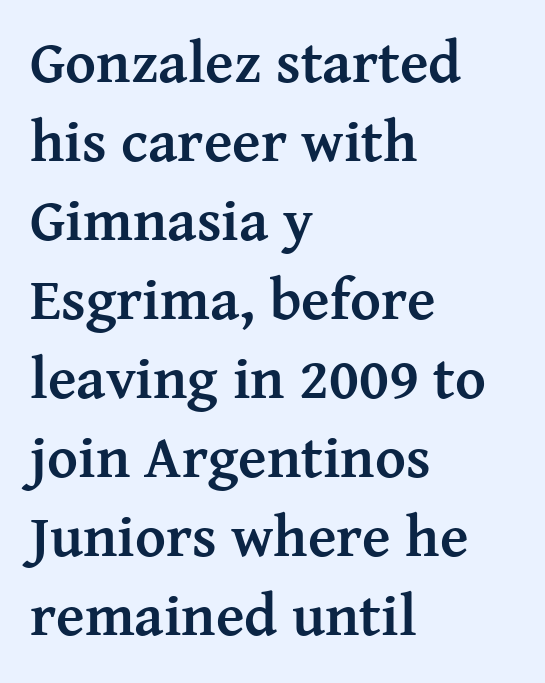
The image shows 59 px semibold serif type, upright; set left-aligned, normal line spacing (1.34x), normal letter spacing, not underlined; medium stroke contrast and a medium x-height.
